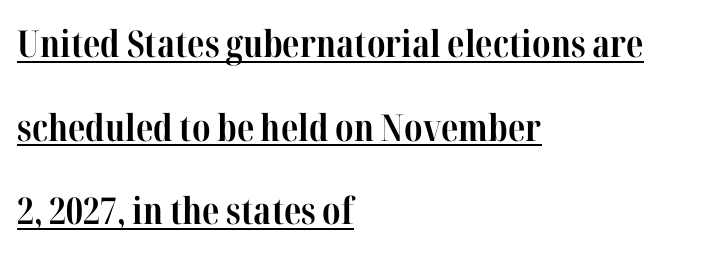
Q: Is the text bold? A: Yes.
Q: Is the text italic (slanted)? A: No, it is upright.
Q: Is the typeface a serif or a sans-serif typeface? A: Serif.
Q: Is the text underlined? A: Yes.
Q: How is the paragraph aligned? A: Left-aligned.
Q: Is the spacing between letters normal or unusually wide? A: Normal.
Q: Is the spacing between lines tight, normal or loose? A: Loose.
Q: Width (condensed, normal, or wide)? A: Condensed.
Q: Stroke contrast? A: High.
Q: x-height? A: Medium.
Q: Monospaced? A: No.
